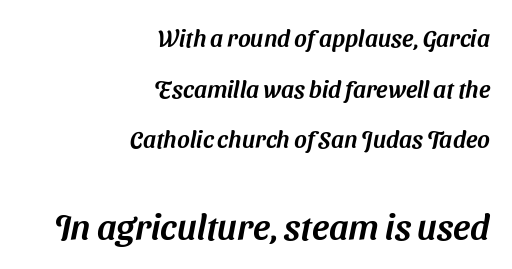
Note the varied advance widths — an 'i' is clearly narrower than an 'm'. Look at the tracking — it's just the regular setting, nothing added. Each line ends at the same right margin while the left side varies. Honestly, there is no underline to notice here at all. Grotesque or geometric, the face here clearly has no serifs. You could fit nearly another row in the gap between these rows.
